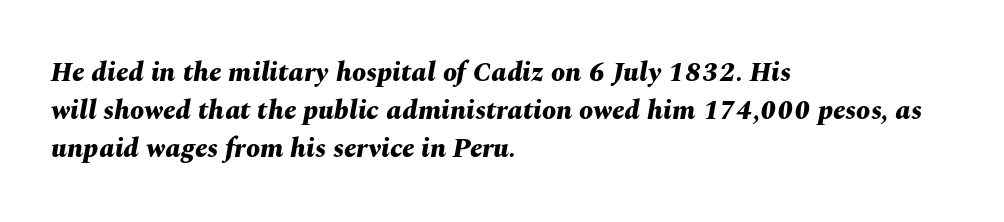
The image shows 28 px bold type, italic (leaning right); set left-aligned, normal line spacing (1.36x), normal letter spacing, not underlined; medium stroke contrast and a medium x-height.
